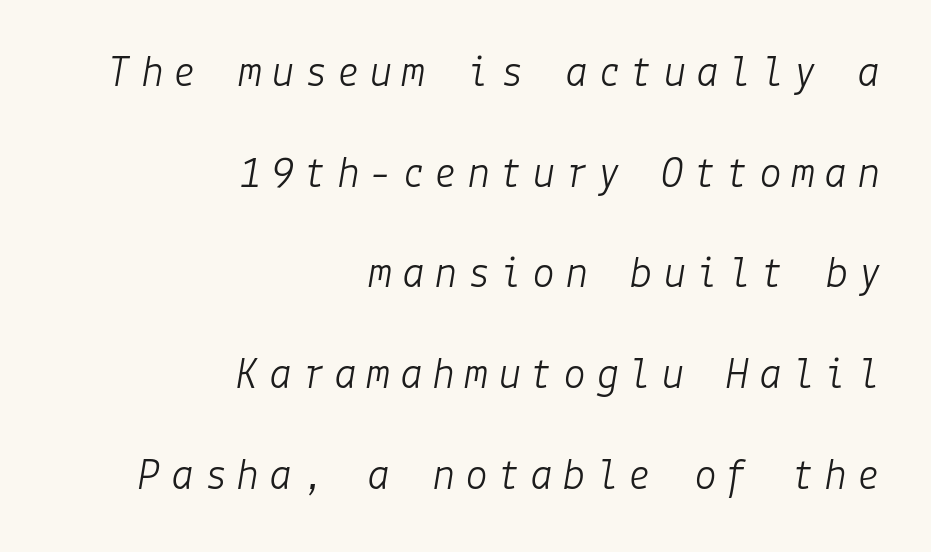
The text block is weighted toward the right margin, trailing off unevenly leftward. Caption: face not bold, strokes unweighted. Compared with ordinary roman type, these characters are visibly tilted. Widely set lines give the paragraph a tall, airy silhouette.
